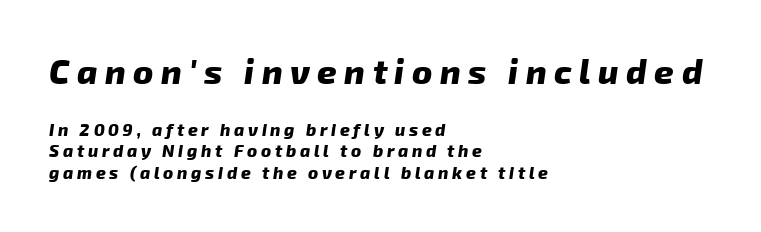
{"serif": "no", "bold": "yes", "weight": "heavy", "width": "normal", "stroke_contrast": "low", "x_height": "medium", "monospaced": "no", "underline": "no", "align": "left", "line_spacing_ratio": 1.24, "letter_spacing": "wide", "letter_spacing_em": 0.22, "larger_block": "first", "size_ratio": 2.0, "glyph_px": 34}
